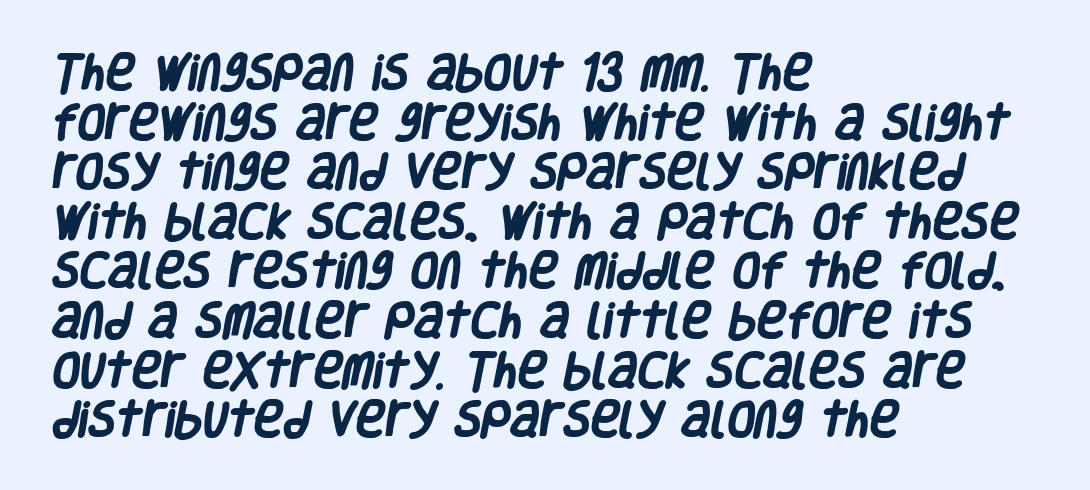
Q: Is the text bold? A: Yes.
Q: Is the typeface a serif or a sans-serif typeface? A: Sans-serif.
Q: Is the text underlined? A: No.
Q: How is the paragraph aligned? A: Left-aligned.
Q: Is the spacing between letters normal or unusually wide? A: Normal.
Q: Width (condensed, normal, or wide)? A: Condensed.
Q: Stroke contrast? A: Low.
Q: x-height? A: Large.
Q: Monospaced? A: No.
